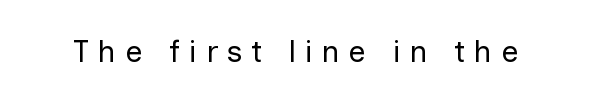
Q: Is the text bold? A: No.
Q: Is the text italic (slanted)? A: No, it is upright.
Q: Is the typeface a serif or a sans-serif typeface? A: Sans-serif.
Q: Is the text underlined? A: No.
Q: Is the spacing between letters normal or unusually wide? A: Unusually wide.
Q: Width (condensed, normal, or wide)? A: Normal.
Q: Stroke contrast? A: Low.
Q: x-height? A: Medium.
Q: Monospaced? A: No.
